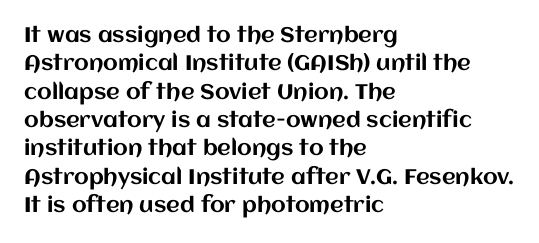
Posture: upright roman. The foot of each line stays bare and open. The passage shown stacks its lines at a standard gap. Alignment: flush left. The horizontal fit of the characters is conventional and even.
